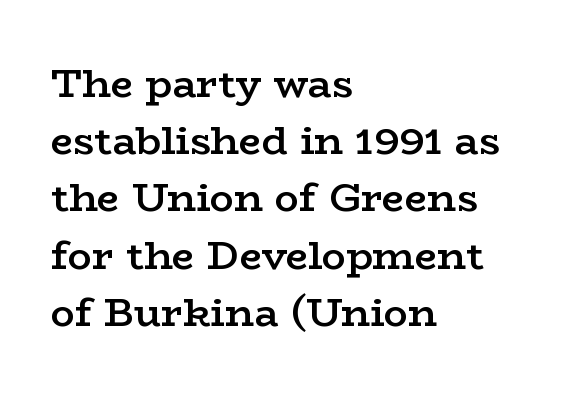
Q: Is the text bold? A: Semi-bold.
Q: Is the text italic (slanted)? A: No, it is upright.
Q: Is the typeface a serif or a sans-serif typeface? A: Serif.
Q: Is the text underlined? A: No.
Q: How is the paragraph aligned? A: Left-aligned.
Q: Is the spacing between letters normal or unusually wide? A: Normal.
Q: Is the spacing between lines tight, normal or loose? A: Normal.
Q: Width (condensed, normal, or wide)? A: Wide.
Q: Stroke contrast? A: Low.
Q: x-height? A: Medium.
Q: Monospaced? A: No.
